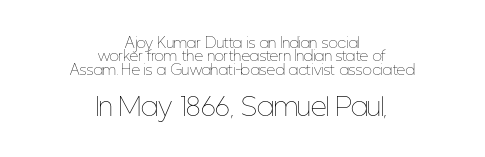
A centered setting, common on invitations and titles, is used for this passage. The rendering keeps characters at their native spacing. Check the space under the baseline: it is left empty. Reading down the column, the eye jumps only a short way to each next line. The letters in the lower block stand taller than those in the block above. The font's upright variant was chosen for this text.
